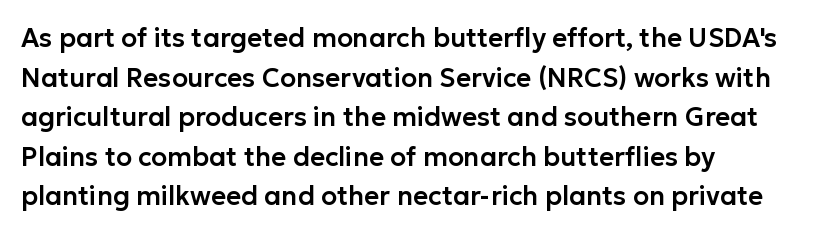
Q: Is the text italic (slanted)? A: No, it is upright.
Q: Is the text underlined? A: No.
Q: How is the paragraph aligned? A: Left-aligned.
Q: Is the spacing between letters normal or unusually wide? A: Normal.
Q: Is the spacing between lines tight, normal or loose? A: Normal.
